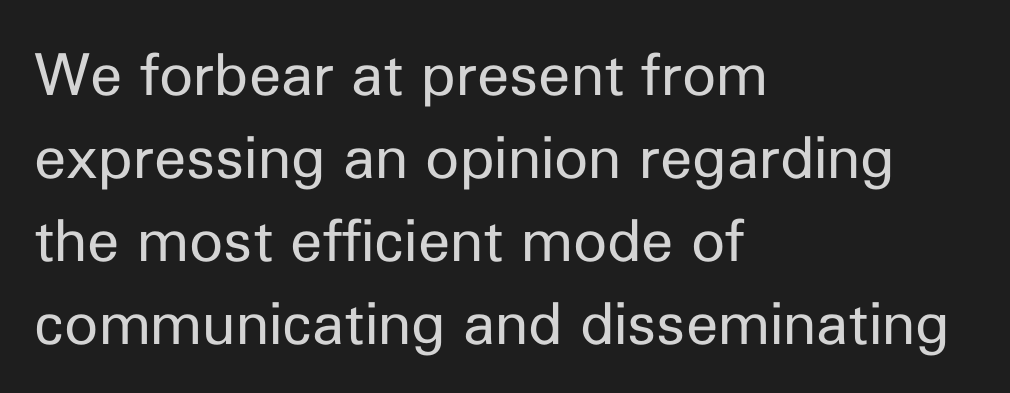
Q: Is the text bold? A: No.
Q: Is the text italic (slanted)? A: No, it is upright.
Q: Is the typeface a serif or a sans-serif typeface? A: Sans-serif.
Q: Is the text underlined? A: No.
Q: How is the paragraph aligned? A: Left-aligned.
Q: Is the spacing between letters normal or unusually wide? A: Normal.
Q: Is the spacing between lines tight, normal or loose? A: Normal.
Q: Width (condensed, normal, or wide)? A: Normal.
Q: Stroke contrast? A: Low.
Q: x-height? A: Medium.
Q: Monospaced? A: No.
